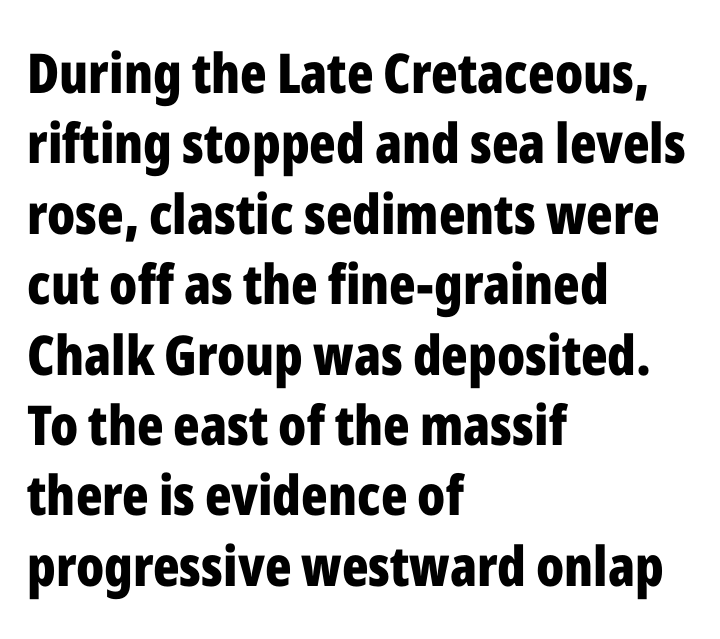
Q: Is the text bold? A: Yes.
Q: Is the text italic (slanted)? A: No, it is upright.
Q: Is the typeface a serif or a sans-serif typeface? A: Sans-serif.
Q: Is the text underlined? A: No.
Q: How is the paragraph aligned? A: Left-aligned.
Q: Is the spacing between letters normal or unusually wide? A: Normal.
Q: Is the spacing between lines tight, normal or loose? A: Normal.
Q: Width (condensed, normal, or wide)? A: Condensed.
Q: Stroke contrast? A: Low.
Q: x-height? A: Medium.
Q: Monospaced? A: No.
